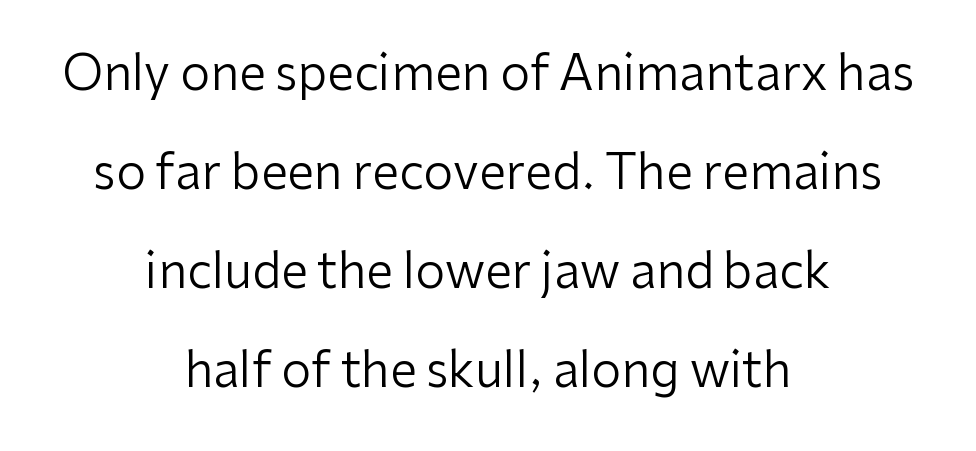
In terms of leading, this rendering errs on the spacious side. The passage shown is not underscored anywhere. Varying glyph widths throughout — classic text-font behaviour. You can tell from the bare stems that sans-serif type was used. Caption: standard tracking, unaltered.
